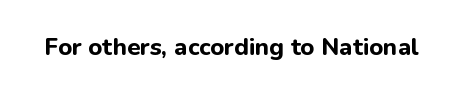
What stands out about the letter spacing? Nothing — it is the standard amount. Upright lettering throughout. Bold? Absolutely — the strokes are thick and heavy. The glyphs are unaccompanied by any horizontal stroke below them.
